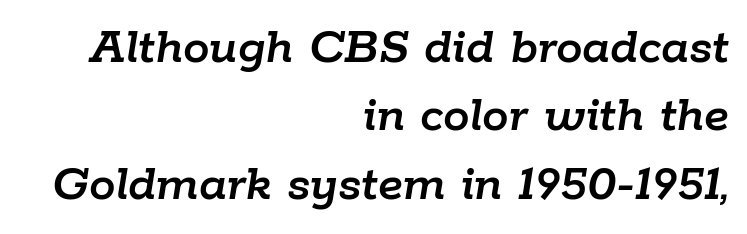
Q: Is the text italic (slanted)? A: Yes, it leans right by about 9 degrees.
Q: Is the text underlined? A: No.
Q: How is the paragraph aligned? A: Right-aligned.
Q: Is the spacing between letters normal or unusually wide? A: Normal.
Q: Is the spacing between lines tight, normal or loose? A: Normal.
Q: Width (condensed, normal, or wide)? A: Normal.
Q: Stroke contrast? A: Low.
Q: x-height? A: Medium.
Q: Monospaced? A: No.
